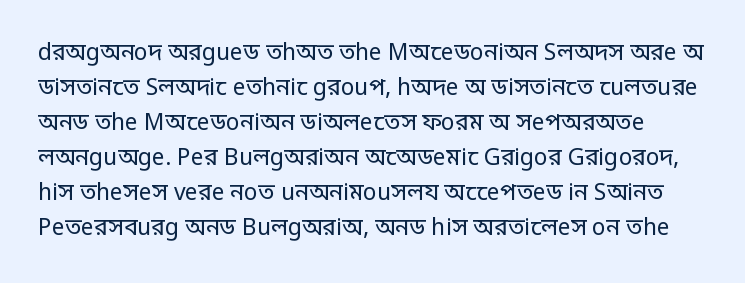
Q: Is the text bold? A: No.
Q: Is the text italic (slanted)? A: No, it is upright.
Q: Is the text underlined? A: No.
Q: Is the spacing between letters normal or unusually wide? A: Normal.
Q: Is the spacing between lines tight, normal or loose? A: Normal.
